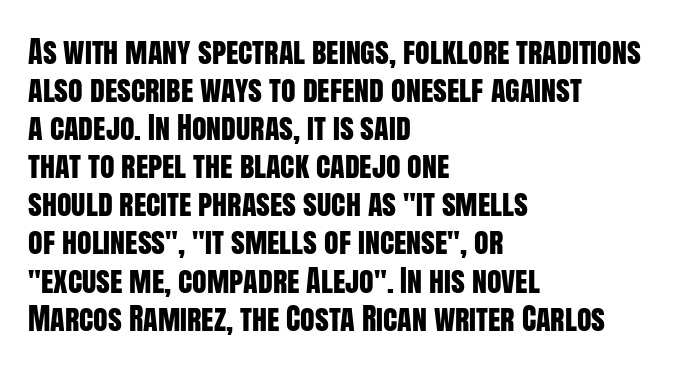
{"serif": "no", "italic": "no", "width": "condensed", "stroke_contrast": "low", "x_height": "large", "monospaced": "no", "underline": "no", "align": "left", "line_spacing": "normal", "line_spacing_ratio": 1.27, "letter_spacing": "normal", "letter_spacing_em": 0.0, "glyph_px": 30}
